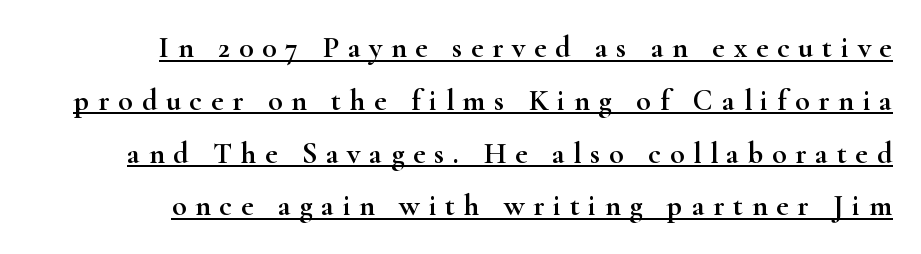
Q: Is the text italic (slanted)? A: No, it is upright.
Q: Is the typeface a serif or a sans-serif typeface? A: Serif.
Q: Is the text underlined? A: Yes.
Q: How is the paragraph aligned? A: Right-aligned.
Q: Is the spacing between letters normal or unusually wide? A: Unusually wide.
Q: Width (condensed, normal, or wide)? A: Wide.
Q: Stroke contrast? A: High.
Q: x-height? A: Small.
Q: Monospaced? A: No.
